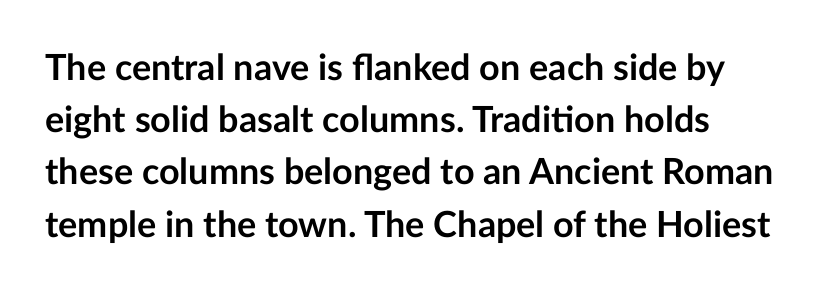
{"serif": "no", "italic": "no", "bold": "yes", "weight": "semibold", "width": "normal", "stroke_contrast": "low", "x_height": "medium", "monospaced": "no", "underline": "no", "line_spacing": "normal", "line_spacing_ratio": 1.45, "letter_spacing": "normal", "letter_spacing_em": 0.0, "glyph_px": 36}
